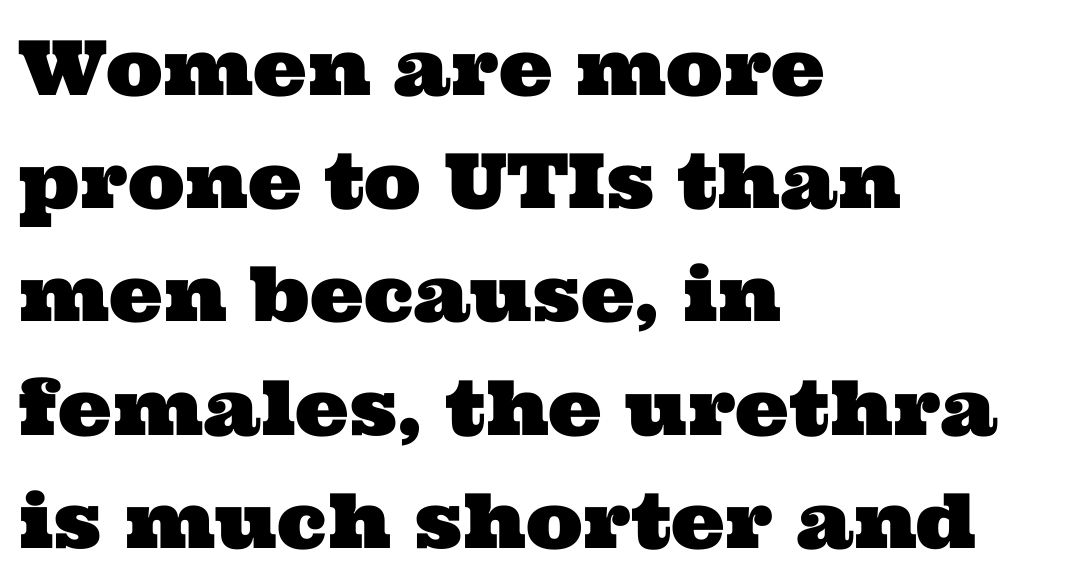
Evenly set lines give the paragraph a standard silhouette. These lines keep a tight, regular rhythm from letter to letter. You can tell from the footed stems that serif type was used. The paragraph shown leans on its left margin. Underlining? Definitely not there. The rendering uses natural spacing where letterforms have individual widths.
